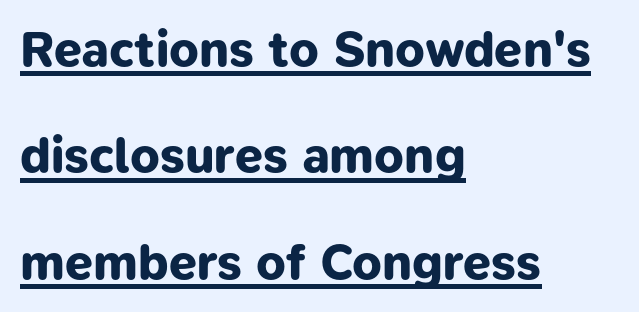
{"serif": "no", "bold": "yes", "weight": "bold", "width": "normal", "stroke_contrast": "low", "x_height": "medium", "monospaced": "no", "underline": "yes", "align": "left", "line_spacing": "loose", "line_spacing_ratio": 2.13, "letter_spacing": "normal", "letter_spacing_em": 0.0, "glyph_px": 50}
